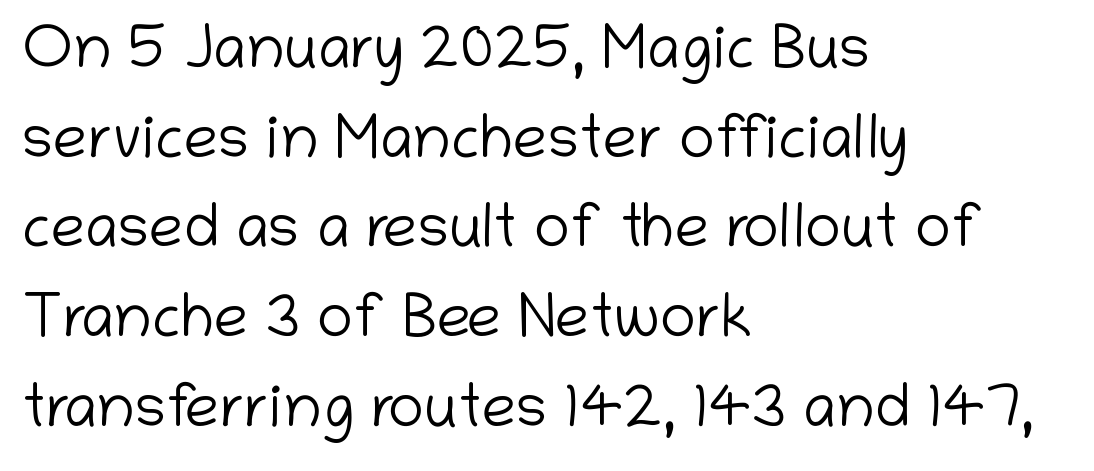
The glyphs are unaccompanied by any horizontal stroke below them. Ascenders rise straight up at ninety degrees. Think of a printed novel: that variable character pitch is what you see here. The leading is moderate, giving the passage an even texture.
